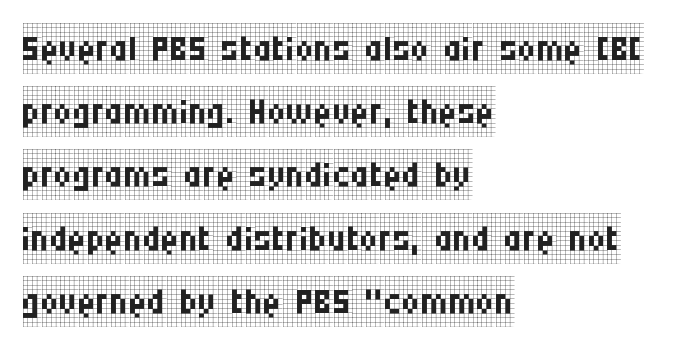
Note the varied advance widths — an 'i' is clearly narrower than an 'm'. If you drew a ruler down the left edge, every line would touch it. Clear beneath every line of the passage. Is the type heavy? It reads as light-to-regular instead. Nothing unusual about the tracking: characters are spaced as the font intends. You can tell from the footed stems that serif type was used.
